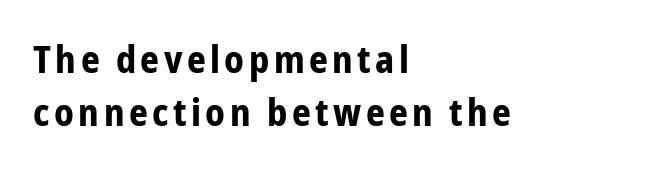
The image shows 37 px bold, condensed sans-serif type, upright; set left-aligned, normal line spacing (1.43x), not underlined; low stroke contrast and a medium x-height.
